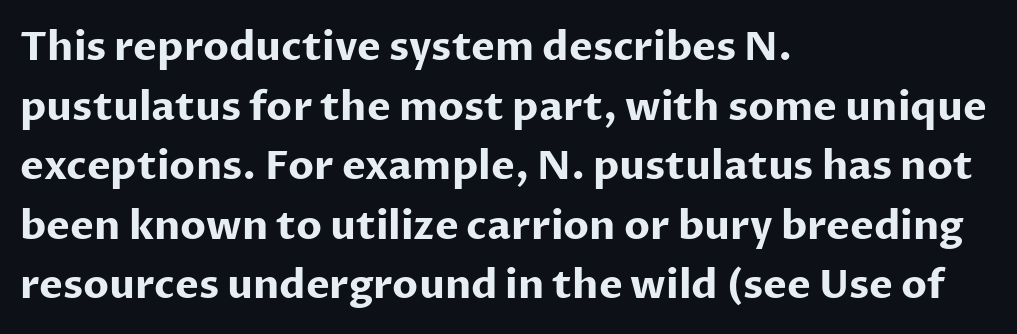
Q: Is the text bold? A: Yes.
Q: Is the text italic (slanted)? A: No, it is upright.
Q: Is the typeface a serif or a sans-serif typeface? A: Sans-serif.
Q: Is the text underlined? A: No.
Q: How is the paragraph aligned? A: Left-aligned.
Q: Is the spacing between letters normal or unusually wide? A: Normal.
Q: Is the spacing between lines tight, normal or loose? A: Normal.
Q: Width (condensed, normal, or wide)? A: Normal.
Q: Stroke contrast? A: Low.
Q: x-height? A: Medium.
Q: Monospaced? A: No.
